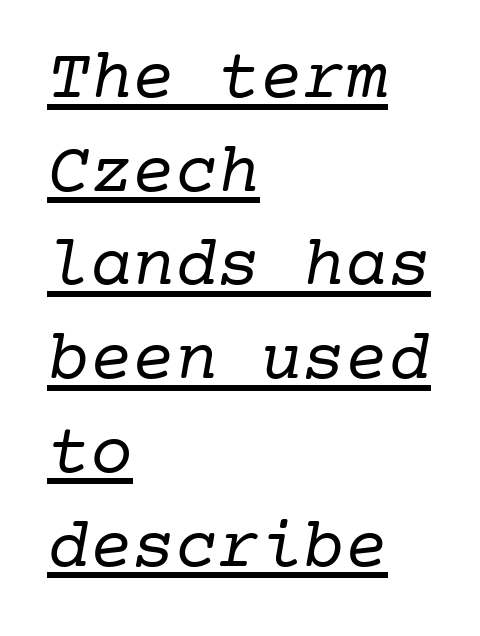
{"serif": "yes", "bold": "no", "weight": "regular", "width": "normal", "stroke_contrast": "low", "x_height": "medium", "monospaced": "yes", "underline": "yes", "align": "left", "line_spacing": "normal", "line_spacing_ratio": 1.32, "letter_spacing": "normal", "letter_spacing_em": 0.0, "glyph_px": 71}
